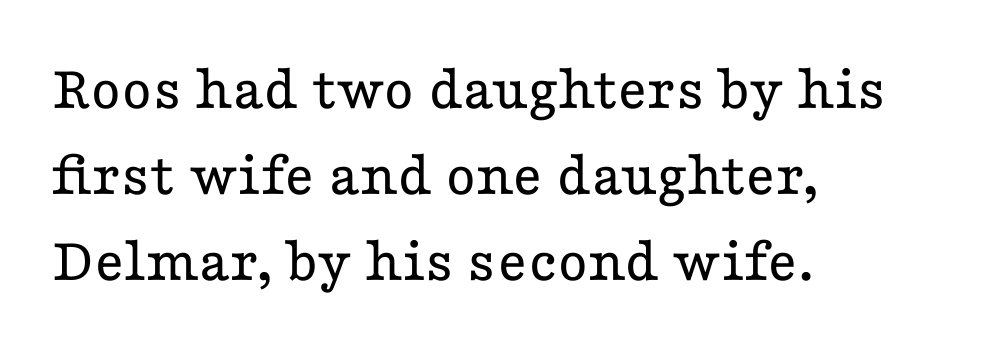
{"serif": "yes", "italic": "no", "bold": "no", "weight": "regular", "width": "wide", "stroke_contrast": "low", "x_height": "medium", "monospaced": "no", "underline": "no", "align": "left", "line_spacing": "normal", "line_spacing_ratio": 1.34, "letter_spacing": "normal", "letter_spacing_em": 0.0, "glyph_px": 64}
